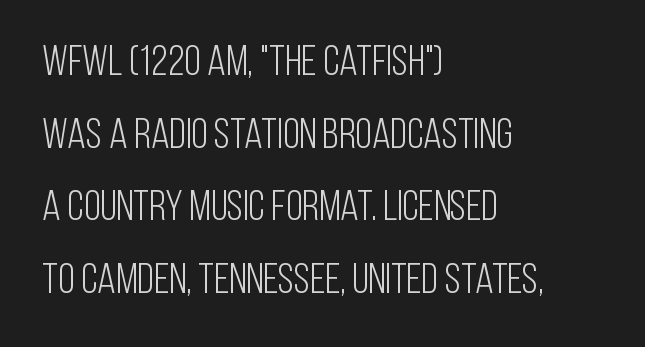
Descenders hang freely into open space. Classification — sans serif. This rendering uses left alignment, leaving the right contour irregular. Summary of vertical rhythm: regular, with standard interline spacing. Short note: letters normally spaced. The lettering holds an erect, upright posture throughout.
